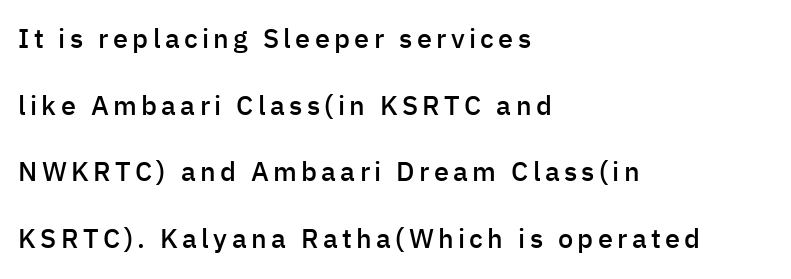
Whoever set this chose breathing room over compactness in the vertical rhythm. Check under the words: just untouched page. All the whitespace from short lines collects on the right. Vertical strokes here are truly vertical.
